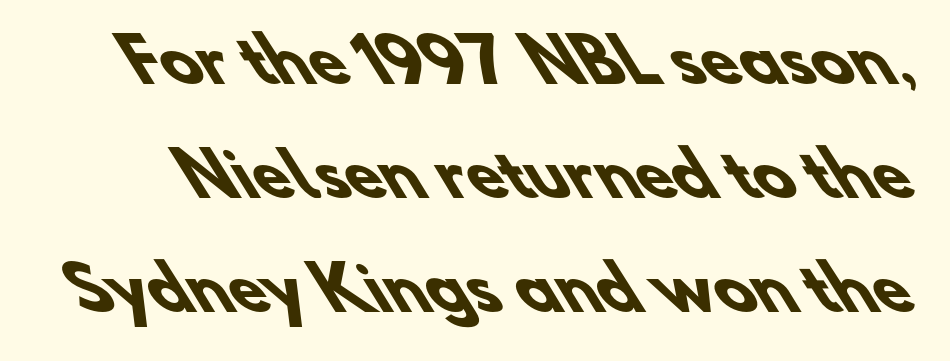
Q: Is the text bold? A: Yes.
Q: Is the typeface a serif or a sans-serif typeface? A: Sans-serif.
Q: Is the text underlined? A: No.
Q: Is the spacing between letters normal or unusually wide? A: Normal.
Q: Is the spacing between lines tight, normal or loose? A: Loose.
Q: Width (condensed, normal, or wide)? A: Normal.
Q: Stroke contrast? A: Low.
Q: x-height? A: Small.
Q: Monospaced? A: No.
